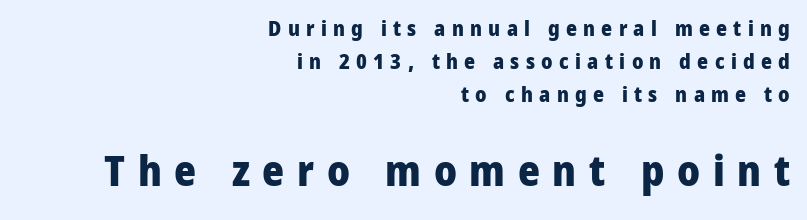
Q: Is the text bold? A: Yes.
Q: Is the text italic (slanted)? A: No, it is upright.
Q: Is the typeface a serif or a sans-serif typeface? A: Sans-serif.
Q: Is the text underlined? A: No.
Q: How is the paragraph aligned? A: Right-aligned.
Q: Is the spacing between letters normal or unusually wide? A: Unusually wide.
Q: Is the spacing between lines tight, normal or loose? A: Normal.
Q: Which block of text is set in a larger size, the first (top) or the second (bottom)? A: The second (bottom) one.
Q: Width (condensed, normal, or wide)? A: Normal.
Q: Stroke contrast? A: Low.
Q: x-height? A: Medium.
Q: Monospaced? A: No.
